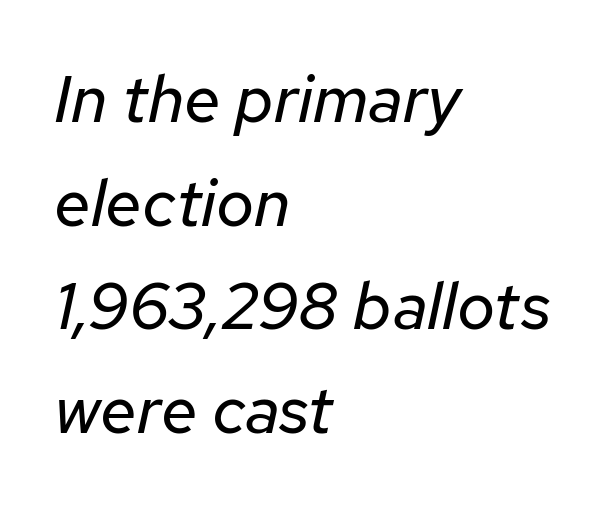
The image shows 66 px regular-weight type, italic (leaning right); set left-aligned, normal line spacing (1.57x), normal letter spacing, not underlined; low stroke contrast and a medium x-height.
